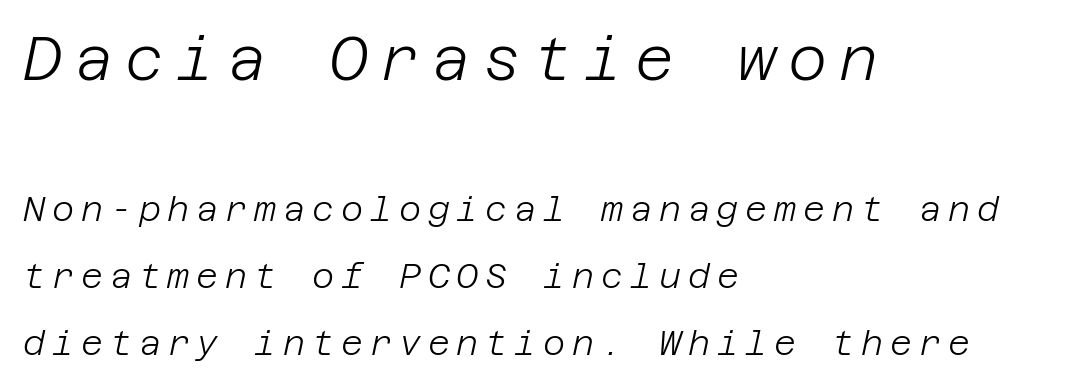
Q: Is the text bold? A: No.
Q: Is the text italic (slanted)? A: Yes, it leans right by about 12 degrees.
Q: Is the text underlined? A: No.
Q: How is the paragraph aligned? A: Left-aligned.
Q: Is the spacing between letters normal or unusually wide? A: Unusually wide.
Q: Is the spacing between lines tight, normal or loose? A: Loose.
Q: Which block of text is set in a larger size, the first (top) or the second (bottom)? A: The first (top) one.
Q: Width (condensed, normal, or wide)? A: Normal.
Q: Stroke contrast? A: Low.
Q: x-height? A: Large.
